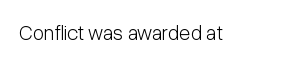
The image shows 21 px text type, upright; set normal letter spacing, not underlined.
